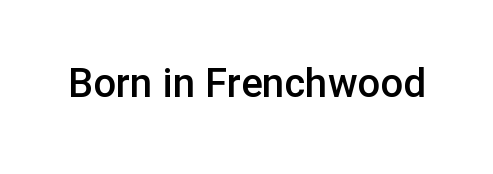
{"serif": "no", "italic": "no", "bold": "semi", "weight": "semibold", "width": "normal", "stroke_contrast": "low", "x_height": "medium", "monospaced": "no", "underline": "no", "letter_spacing": "normal", "letter_spacing_em": 0.0, "glyph_px": 40}
